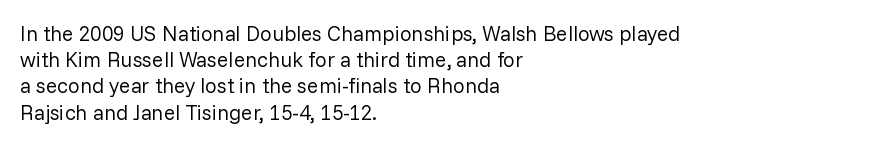
Does extra space separate the letters? No, they use regular spacing. Layout note: lines flush left. The area under the type is left untouched. This reads as an unemphasized weight, regular at the heaviest. This is roman type, the default non-slanted kind. Vertical spacing — default.
